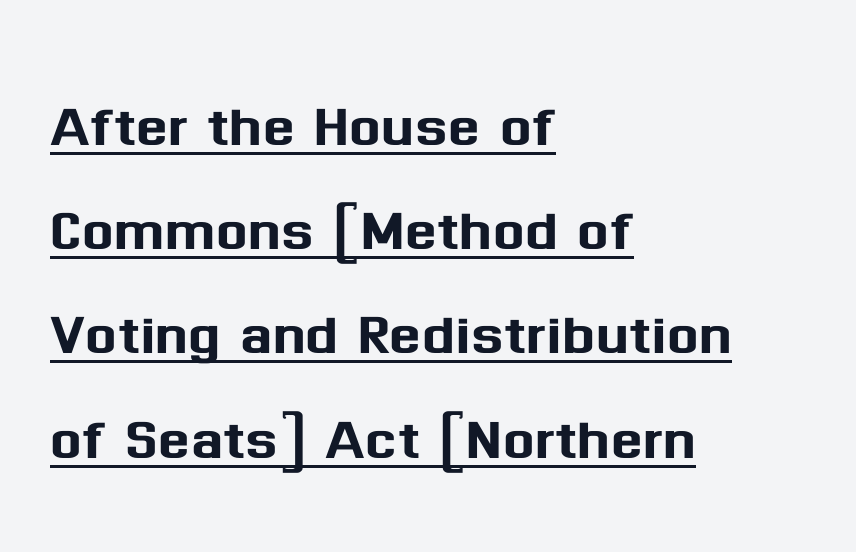
{"serif": "no", "italic": "no", "width": "normal", "stroke_contrast": "medium", "x_height": "medium", "monospaced": "no", "underline": "yes", "align": "left", "line_spacing": "normal", "line_spacing_ratio": 1.39, "letter_spacing": "normal", "letter_spacing_em": 0.0, "glyph_px": 75}
